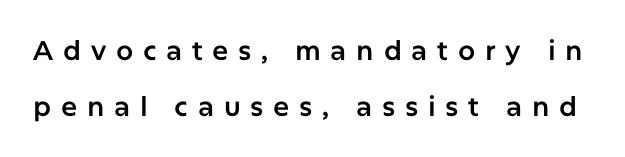
{"italic": "no", "underline": "no", "line_spacing": "loose", "line_spacing_ratio": 2.09, "letter_spacing": "wide", "letter_spacing_em": 0.36, "glyph_px": 27}
